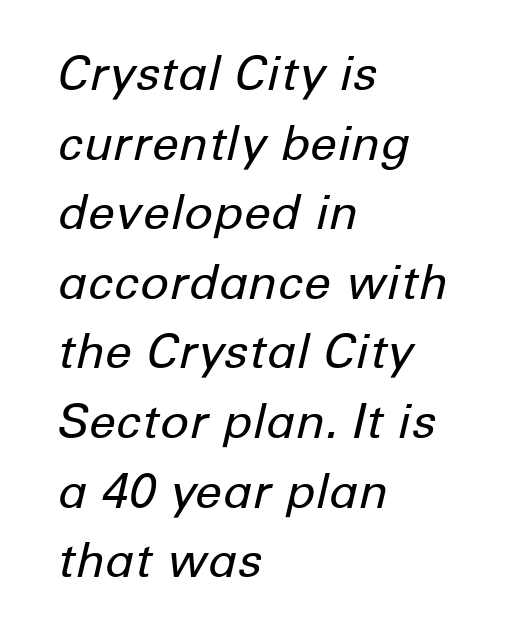
Only glyphs here, with clear space below each row. This is oblique type, the kind used for emphasis or titles. On a weight scale, this lands at 450 or below. The line texture is even and compact thanks to regular tracking. The face used here is proportionally spaced, like ordinary book or web type.
